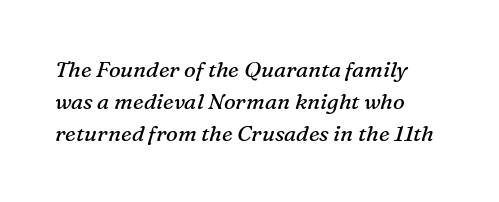
The image shows 22 px text type, italic (leaning right); set left-aligned, normal line spacing (1.45x), normal letter spacing, not underlined.
